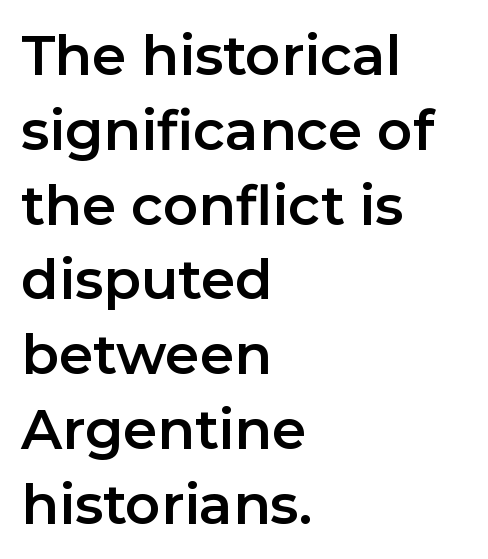
Q: Is the text italic (slanted)? A: No, it is upright.
Q: Is the typeface a serif or a sans-serif typeface? A: Sans-serif.
Q: Is the text underlined? A: No.
Q: How is the paragraph aligned? A: Left-aligned.
Q: Is the spacing between letters normal or unusually wide? A: Normal.
Q: Is the spacing between lines tight, normal or loose? A: Normal.
Q: Width (condensed, normal, or wide)? A: Normal.
Q: Stroke contrast? A: Low.
Q: x-height? A: Medium.
Q: Monospaced? A: No.
